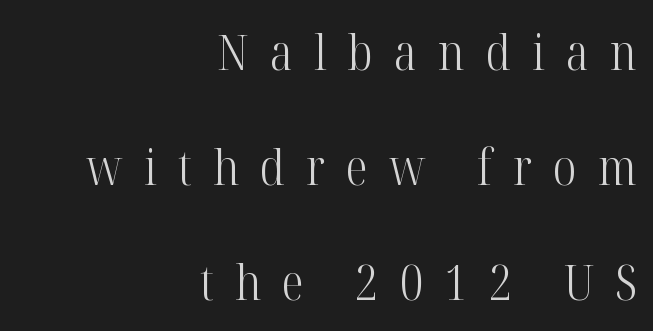
The image shows 50 px light, condensed serif type, upright; set right-aligned, loose line spacing (2.3x), unusually wide letter spacing (+0.42 em), not underlined; high stroke contrast and a medium x-height.
